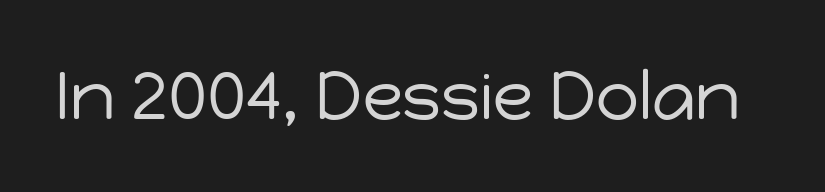
{"serif": "no", "italic": "no", "bold": "no", "weight": "regular", "width": "normal", "stroke_contrast": "low", "x_height": "medium", "monospaced": "no", "underline": "no", "letter_spacing": "normal", "letter_spacing_em": 0.0, "glyph_px": 67}
